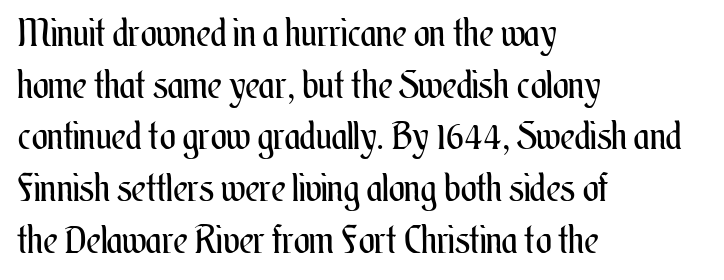
Q: Is the text bold? A: No.
Q: Is the text italic (slanted)? A: No, it is upright.
Q: Is the text underlined? A: No.
Q: How is the paragraph aligned? A: Left-aligned.
Q: Is the spacing between letters normal or unusually wide? A: Normal.
Q: Is the spacing between lines tight, normal or loose? A: Normal.
Q: Width (condensed, normal, or wide)? A: Condensed.
Q: Stroke contrast? A: Medium.
Q: x-height? A: Small.
Q: Monospaced? A: No.
